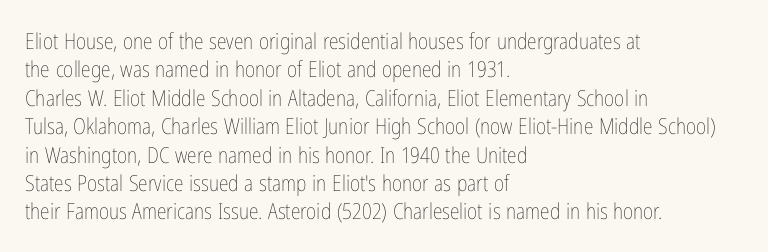
The image shows 22 px text type, upright; set left-aligned, normal line spacing (1.29x), normal letter spacing, not underlined.
